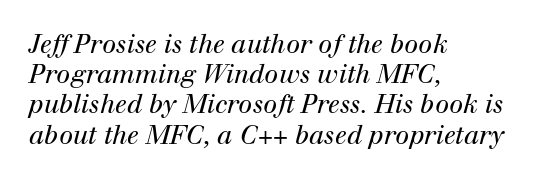
The image shows 25 px text type, italic (leaning right); set left-aligned, line spacing 1.21x, normal letter spacing, not underlined.
